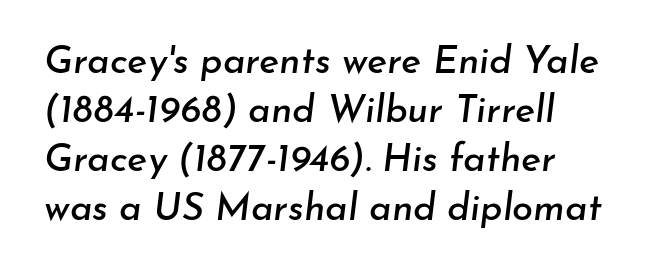
Q: Is the text italic (slanted)? A: Yes, it leans right by about 7 degrees.
Q: Is the text underlined? A: No.
Q: Is the spacing between letters normal or unusually wide? A: Normal.
Q: Is the spacing between lines tight, normal or loose? A: Normal.
Q: Width (condensed, normal, or wide)? A: Normal.
Q: Stroke contrast? A: Low.
Q: x-height? A: Small.
Q: Monospaced? A: No.
